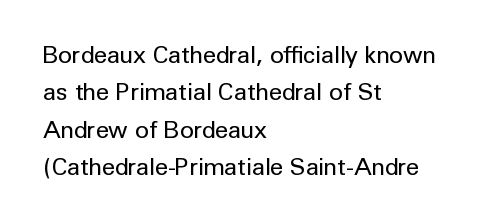
Q: Is the text bold? A: No.
Q: Is the text italic (slanted)? A: No, it is upright.
Q: Is the text underlined? A: No.
Q: How is the paragraph aligned? A: Left-aligned.
Q: Is the spacing between letters normal or unusually wide? A: Normal.
Q: Is the spacing between lines tight, normal or loose? A: Normal.
